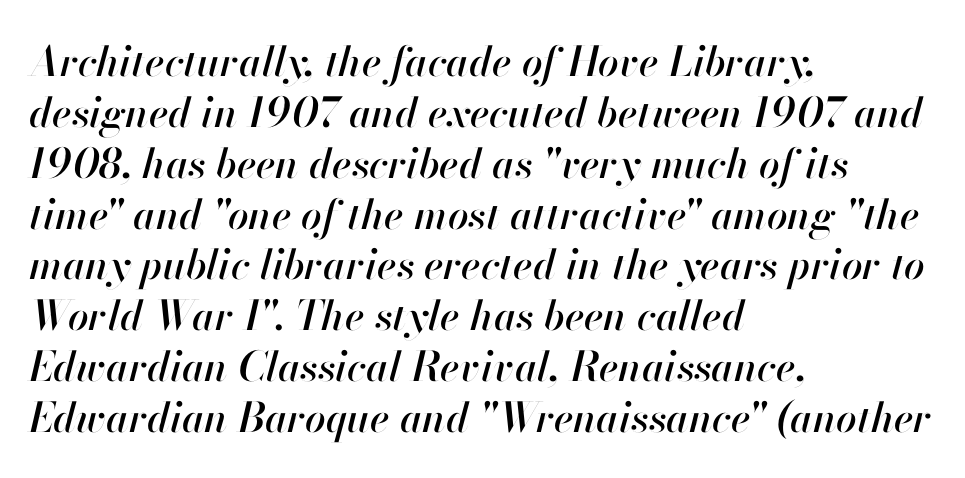
{"italic": "yes", "lean": "right", "slant_degrees": 13, "width": "normal", "stroke_contrast": "high", "x_height": "small", "monospaced": "no", "underline": "no", "align": "left", "line_spacing_ratio": 1.24, "letter_spacing": "normal", "letter_spacing_em": 0.0, "glyph_px": 41}
